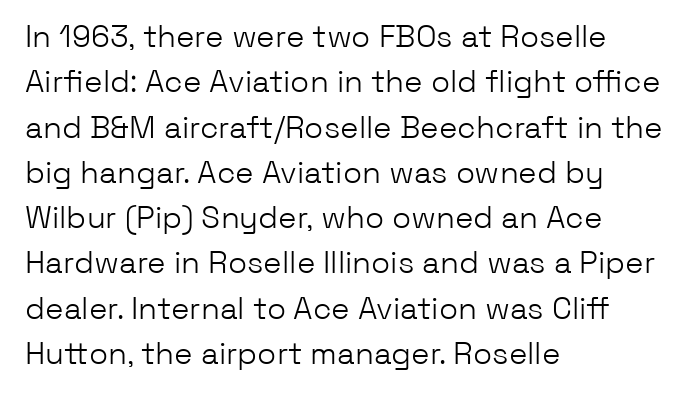
The image shows 31 px light sans-serif type, upright; set left-aligned, normal line spacing (1.46x), normal letter spacing, not underlined; low stroke contrast and a medium x-height.
